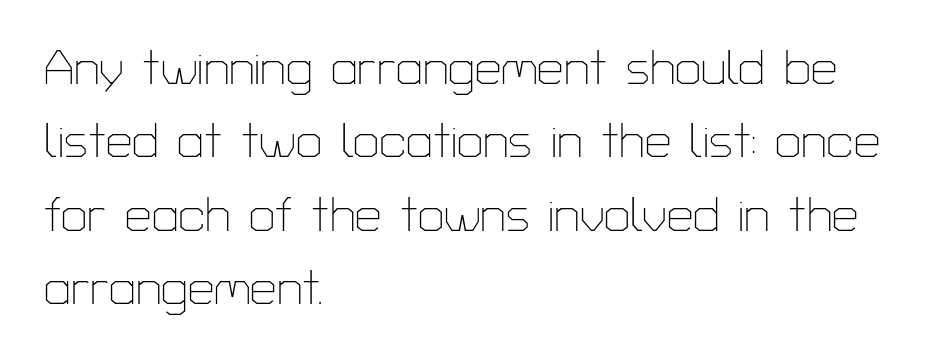
Ink coverage per letter is moderate at most. Spacing verdict: proportional, widths tailored to each character. Examine the stroke ends and you'll find no serifs. Style check: upright. One-word summary of the alignment: left.
